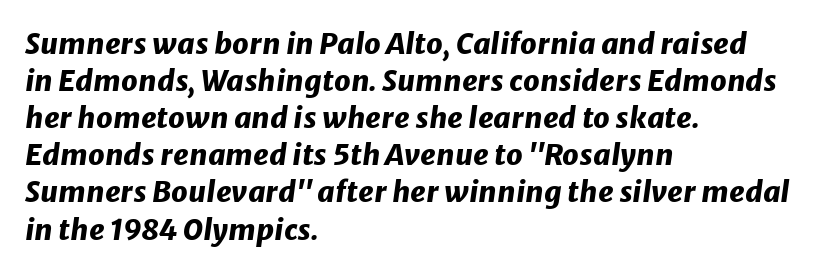
Q: Is the text bold? A: Yes.
Q: Is the text italic (slanted)? A: Yes, it leans right by about 8 degrees.
Q: Is the text underlined? A: No.
Q: How is the paragraph aligned? A: Left-aligned.
Q: Is the spacing between letters normal or unusually wide? A: Normal.
Q: Is the spacing between lines tight, normal or loose? A: Normal.
Q: Width (condensed, normal, or wide)? A: Normal.
Q: Stroke contrast? A: Low.
Q: x-height? A: Medium.
Q: Monospaced? A: No.
